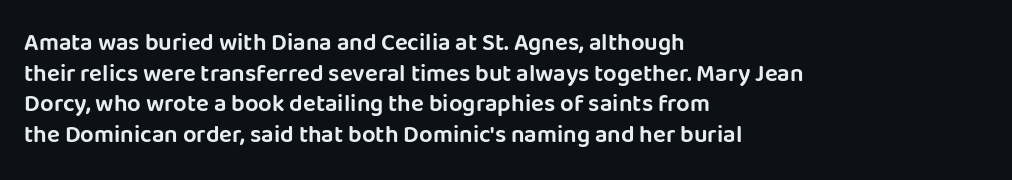
{"italic": "no", "underline": "no", "align": "left", "line_spacing": "normal", "line_spacing_ratio": 1.28, "letter_spacing": "normal", "letter_spacing_em": 0.0, "glyph_px": 24}
